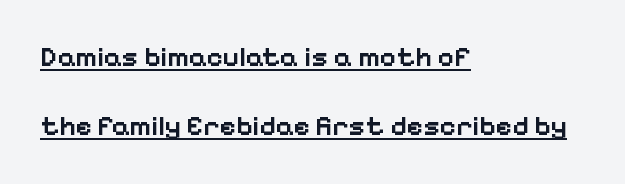
On the weight axis this lands at semibold, roughly 600. Vertically, the passage feels expansive, rows floating well apart. Honestly, the letter spacing is just normal — you wouldn't notice it. Each line of the rendering has a horizontal stroke beneath the glyphs.
